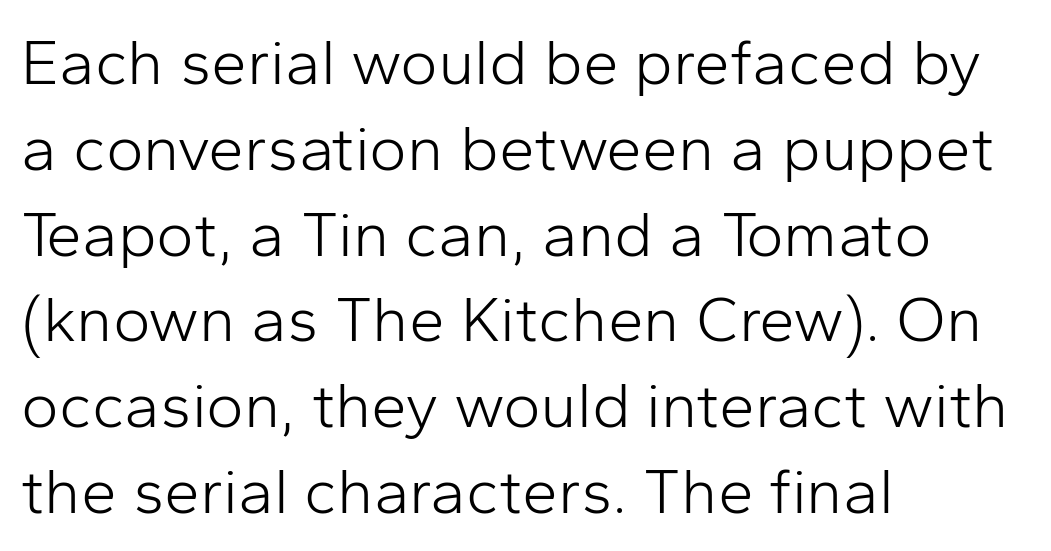
{"serif": "no", "italic": "no", "bold": "no", "weight": "light", "width": "normal", "stroke_contrast": "low", "x_height": "medium", "monospaced": "no", "underline": "no", "align": "left", "line_spacing": "normal", "line_spacing_ratio": 1.34, "letter_spacing": "normal", "letter_spacing_em": 0.0, "glyph_px": 64}
